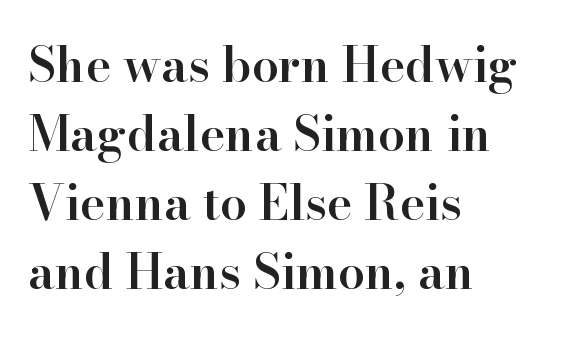
{"serif": "yes", "italic": "no", "bold": "semi", "weight": "semibold", "width": "normal", "stroke_contrast": "high", "x_height": "small", "monospaced": "no", "underline": "no", "align": "left", "line_spacing": "normal", "line_spacing_ratio": 1.44, "letter_spacing": "normal", "letter_spacing_em": 0.0, "glyph_px": 48}
